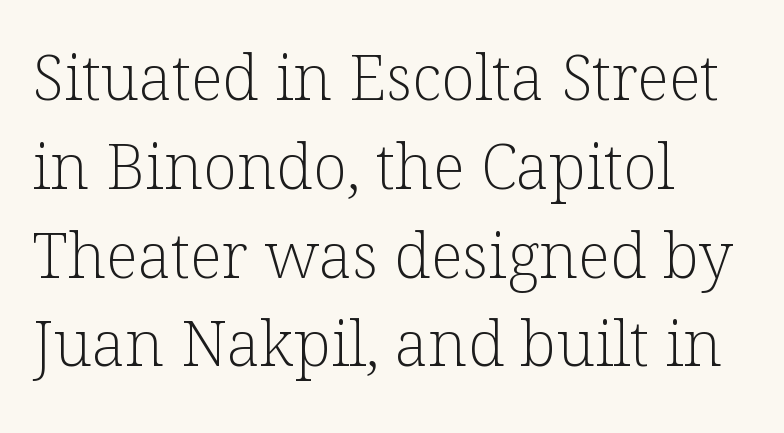
Q: Is the text bold? A: No.
Q: Is the text italic (slanted)? A: No, it is upright.
Q: Is the typeface a serif or a sans-serif typeface? A: Serif.
Q: Is the text underlined? A: No.
Q: How is the paragraph aligned? A: Left-aligned.
Q: Is the spacing between letters normal or unusually wide? A: Normal.
Q: Is the spacing between lines tight, normal or loose? A: Normal.
Q: Width (condensed, normal, or wide)? A: Normal.
Q: Stroke contrast? A: Low.
Q: x-height? A: Medium.
Q: Monospaced? A: No.
